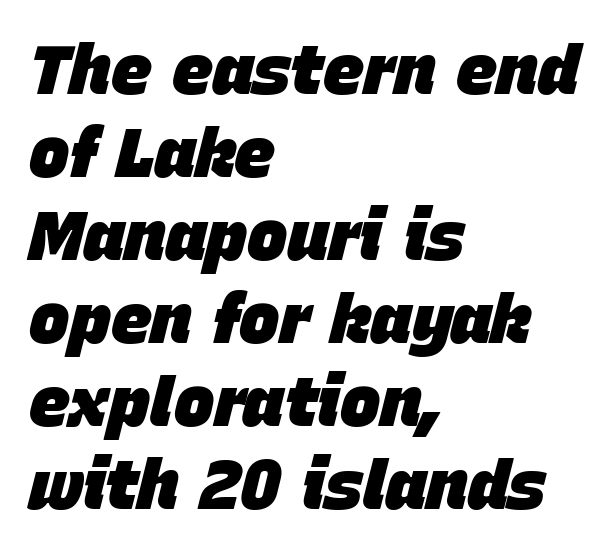
The image shows 68 px heavy type, italic (leaning right); set left-aligned, line spacing 1.22x, normal letter spacing, not underlined; low stroke contrast and a large x-height.
